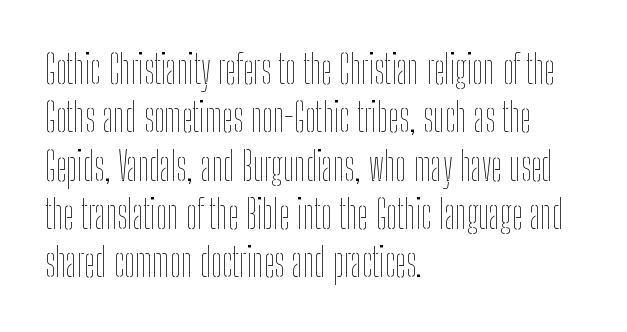
{"italic": "no", "bold": "no", "weight": "thin", "width": "condensed", "stroke_contrast": "low", "x_height": "medium", "monospaced": "no", "underline": "no", "align": "left", "line_spacing_ratio": 1.24, "letter_spacing": "normal", "letter_spacing_em": 0.0, "glyph_px": 39}
